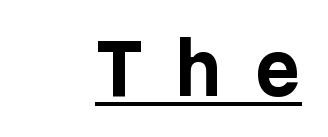
The image shows 69 px bold sans-serif type, upright; set unusually wide letter spacing (+0.44 em), underlined; low stroke contrast and a medium x-height.
